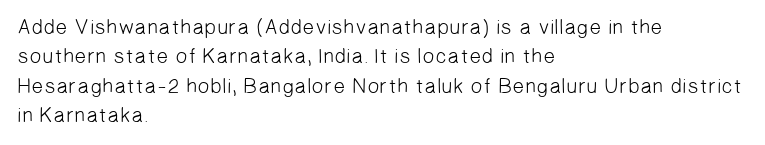
Q: Is the text bold? A: No.
Q: Is the text underlined? A: No.
Q: How is the paragraph aligned? A: Left-aligned.
Q: Is the spacing between letters normal or unusually wide? A: Normal.
Q: Is the spacing between lines tight, normal or loose? A: Normal.
